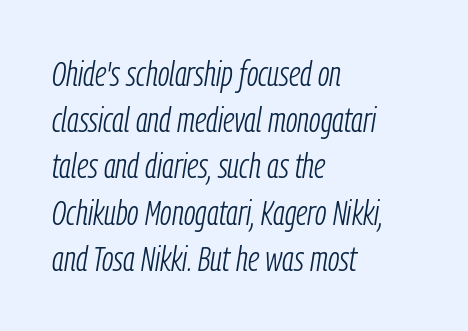
The image shows 35 px light, condensed type, italic (leaning right); set left-aligned, normal line spacing (1.32x), normal letter spacing, not underlined; low stroke contrast and a medium x-height.
